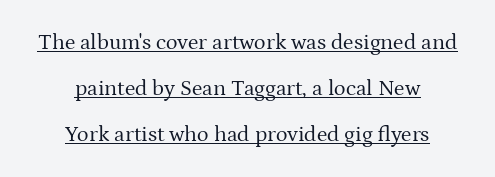
The image shows 22 px text type, upright; set centered, loose line spacing (2.09x), normal letter spacing, underlined.
